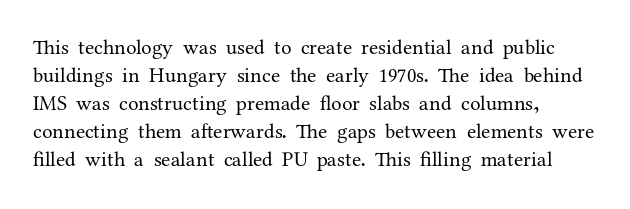
Q: Is the text bold? A: No.
Q: Is the text italic (slanted)? A: No, it is upright.
Q: Is the text underlined? A: No.
Q: How is the paragraph aligned? A: Left-aligned.
Q: Is the spacing between letters normal or unusually wide? A: Normal.
Q: Is the spacing between lines tight, normal or loose? A: Normal.
